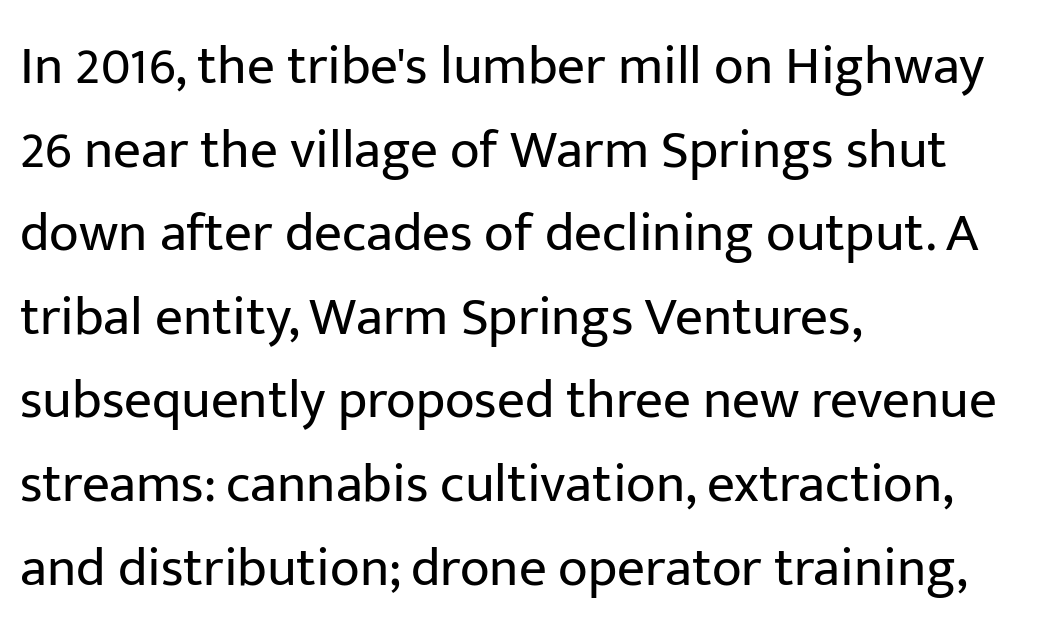
{"serif": "no", "italic": "no", "bold": "no", "weight": "regular", "width": "normal", "stroke_contrast": "low", "x_height": "medium", "monospaced": "no", "underline": "no", "align": "left", "line_spacing": "normal", "line_spacing_ratio": 1.52, "letter_spacing": "normal", "letter_spacing_em": 0.0, "glyph_px": 55}
